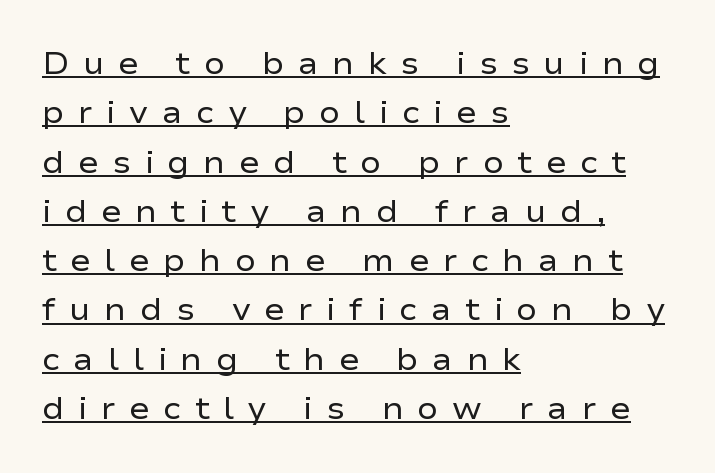
Q: Is the text bold? A: No.
Q: Is the text italic (slanted)? A: No, it is upright.
Q: Is the typeface a serif or a sans-serif typeface? A: Sans-serif.
Q: Is the text underlined? A: Yes.
Q: How is the paragraph aligned? A: Left-aligned.
Q: Is the spacing between letters normal or unusually wide? A: Unusually wide.
Q: Is the spacing between lines tight, normal or loose? A: Normal.
Q: Width (condensed, normal, or wide)? A: Wide.
Q: Stroke contrast? A: Low.
Q: x-height? A: Medium.
Q: Monospaced? A: No.
